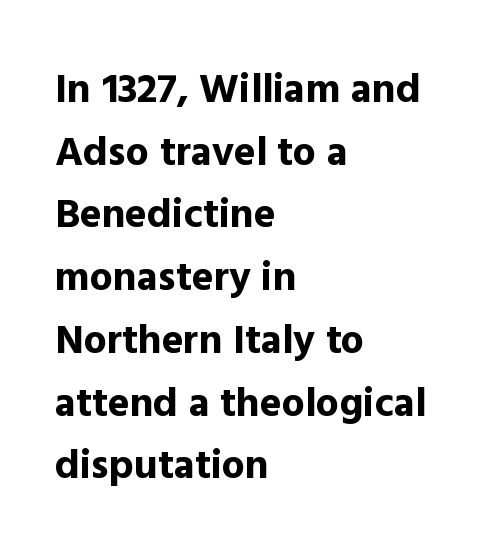
{"serif": "no", "italic": "no", "bold": "yes", "weight": "bold", "width": "normal", "x_height": "medium", "monospaced": "no", "underline": "no", "align": "left", "line_spacing": "normal", "line_spacing_ratio": 1.53, "letter_spacing": "normal", "letter_spacing_em": 0.0, "glyph_px": 41}
